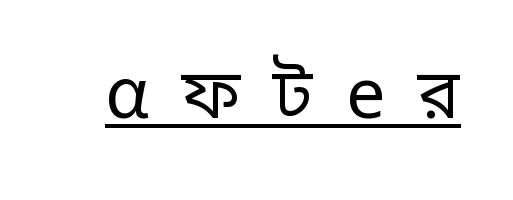
Q: Is the text bold? A: No.
Q: Is the text italic (slanted)? A: No, it is upright.
Q: Is the typeface a serif or a sans-serif typeface? A: Sans-serif.
Q: Is the text underlined? A: Yes.
Q: Is the spacing between letters normal or unusually wide? A: Unusually wide.
Q: Width (condensed, normal, or wide)? A: Normal.
Q: Stroke contrast? A: Low.
Q: x-height? A: Large.
Q: Monospaced? A: No.
